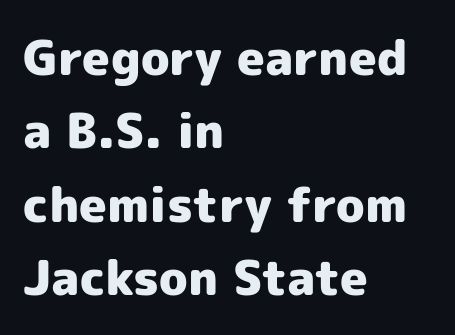
The image shows 48 px heavy sans-serif type, upright; set left-aligned, normal line spacing (1.53x), normal letter spacing, not underlined; a medium x-height.
